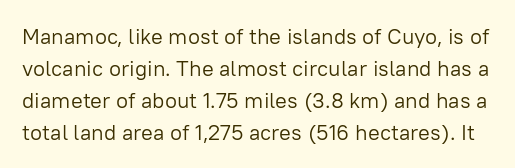
Q: Is the text bold? A: No.
Q: Is the text italic (slanted)? A: No, it is upright.
Q: Is the text underlined? A: No.
Q: Is the spacing between letters normal or unusually wide? A: Normal.
Q: Is the spacing between lines tight, normal or loose? A: Normal.
